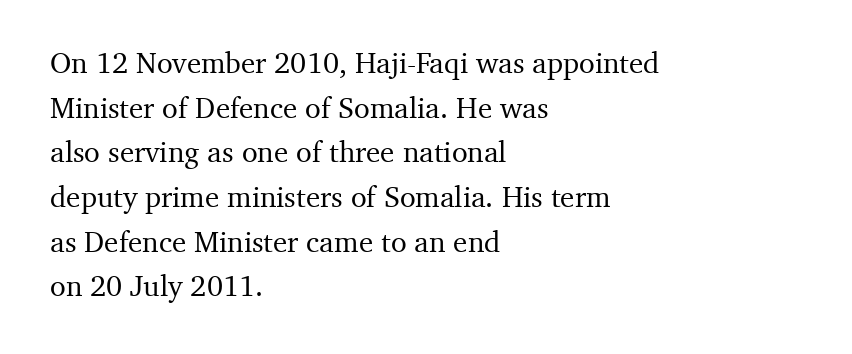
Casual observation: everything's shoved over to the left. Varying glyph widths throughout — classic text-font behaviour. Upright lettering throughout. These lines are composed in type with serifs.
